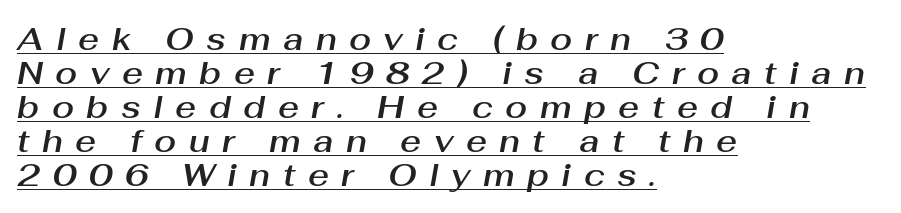
The image shows 32 px text type, italic (leaning right); set left-aligned, tight line spacing (1.06x), unusually wide letter spacing (+0.39 em), underlined; medium stroke contrast and a medium x-height.
